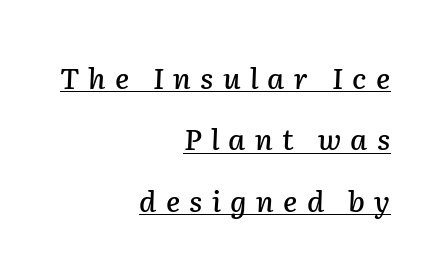
Q: Is the text italic (slanted)? A: Yes, it leans right by about 2 degrees.
Q: Is the text underlined? A: Yes.
Q: How is the paragraph aligned? A: Right-aligned.
Q: Is the spacing between letters normal or unusually wide? A: Unusually wide.
Q: Is the spacing between lines tight, normal or loose? A: Loose.
Q: Width (condensed, normal, or wide)? A: Normal.
Q: Stroke contrast? A: Low.
Q: x-height? A: Medium.
Q: Monospaced? A: No.
